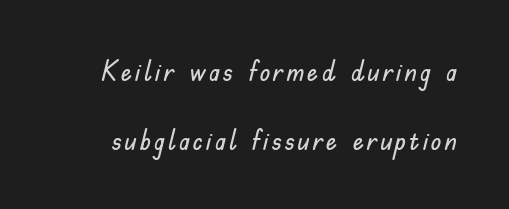
The image shows 28 px sans-serif type; set loose line spacing (2.45x), not underlined; low stroke contrast and a small x-height.
